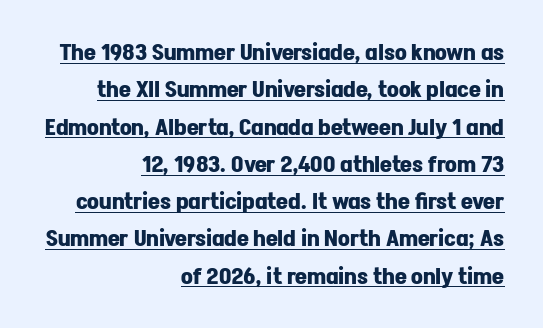
Notice how descenders clear the ascenders below comfortably — that's standard leading. When letters stand straight like this, we call the style roman or upright. Every word sits above its own underline. Strong, thick strokes mark this as bold type. Compared with a flush-left layout, this one pins lines to the opposite, right side. Spacing between characters is what you'd get straight out of the box.
